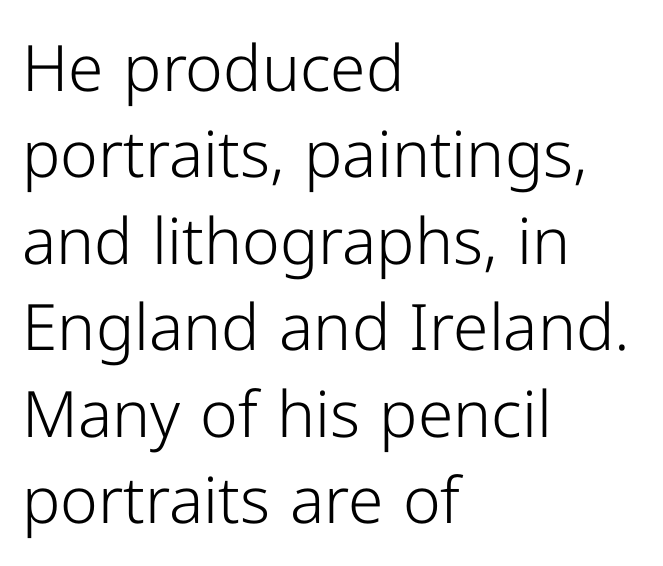
{"serif": "no", "italic": "no", "bold": "no", "weight": "light", "width": "normal", "stroke_contrast": "low", "x_height": "medium", "monospaced": "no", "underline": "no", "align": "left", "line_spacing": "normal", "line_spacing_ratio": 1.35, "letter_spacing": "normal", "letter_spacing_em": 0.0, "glyph_px": 64}
